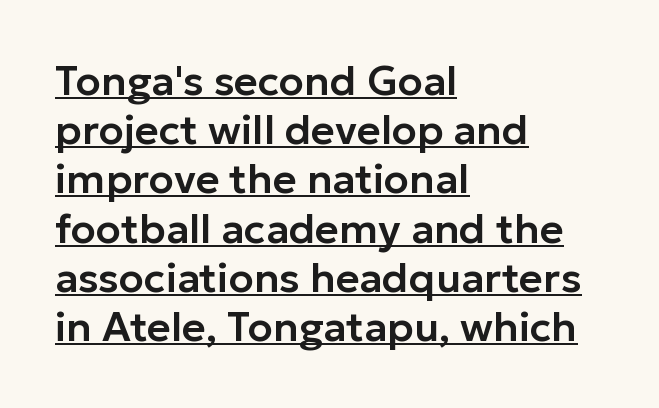
The image shows 41 px sans-serif type, upright; set left-aligned, line spacing 1.2x, normal letter spacing, underlined; low stroke contrast and a medium x-height.
